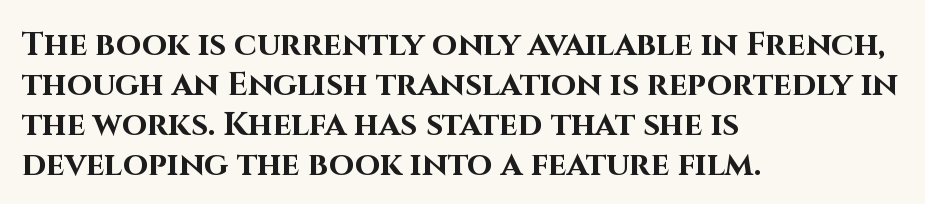
The image shows 33 px bold sans-serif type, upright; set left-aligned, line spacing 1.21x, normal letter spacing, not underlined; high stroke contrast and a large x-height.
